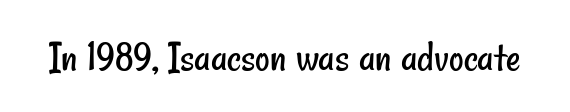
Q: Is the text bold? A: No.
Q: Is the typeface a serif or a sans-serif typeface? A: Sans-serif.
Q: Is the text underlined? A: No.
Q: Is the spacing between letters normal or unusually wide? A: Normal.
Q: Width (condensed, normal, or wide)? A: Condensed.
Q: Stroke contrast? A: Low.
Q: x-height? A: Small.
Q: Monospaced? A: No.
